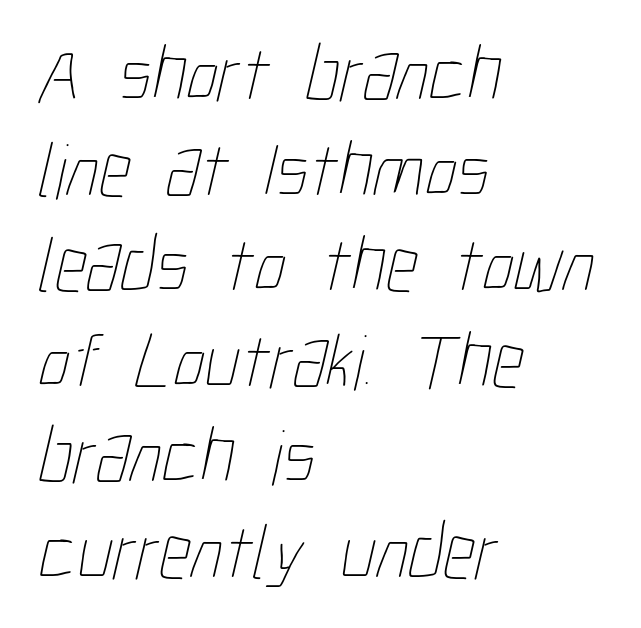
Q: Is the text bold? A: No.
Q: Is the text underlined? A: No.
Q: How is the paragraph aligned? A: Left-aligned.
Q: Is the spacing between letters normal or unusually wide? A: Normal.
Q: Width (condensed, normal, or wide)? A: Condensed.
Q: Stroke contrast? A: Low.
Q: x-height? A: Medium.
Q: Monospaced? A: No.
